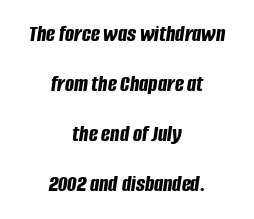
{"italic": "yes", "lean": "right", "slant_degrees": 8, "bold": "yes", "underline": "no", "align": "center", "line_spacing": "loose", "line_spacing_ratio": 2.09, "letter_spacing": "normal", "letter_spacing_em": 0.0, "glyph_px": 24}
